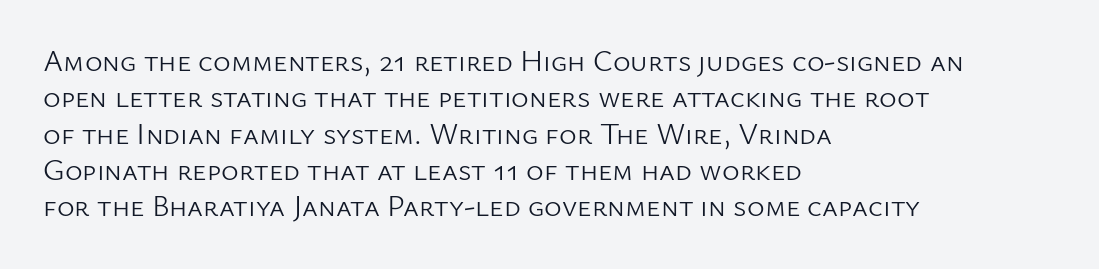
The image shows 30 px light sans-serif type, upright; set left-aligned, line spacing 1.21x, normal letter spacing, not underlined; low stroke contrast and a medium x-height.
